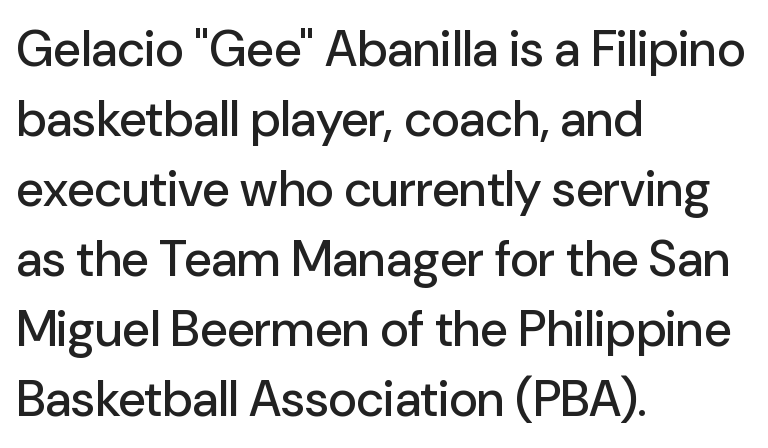
Q: Is the text italic (slanted)? A: No, it is upright.
Q: Is the typeface a serif or a sans-serif typeface? A: Sans-serif.
Q: Is the text underlined? A: No.
Q: How is the paragraph aligned? A: Left-aligned.
Q: Is the spacing between letters normal or unusually wide? A: Normal.
Q: Is the spacing between lines tight, normal or loose? A: Normal.
Q: Width (condensed, normal, or wide)? A: Normal.
Q: Stroke contrast? A: Low.
Q: x-height? A: Medium.
Q: Monospaced? A: No.
